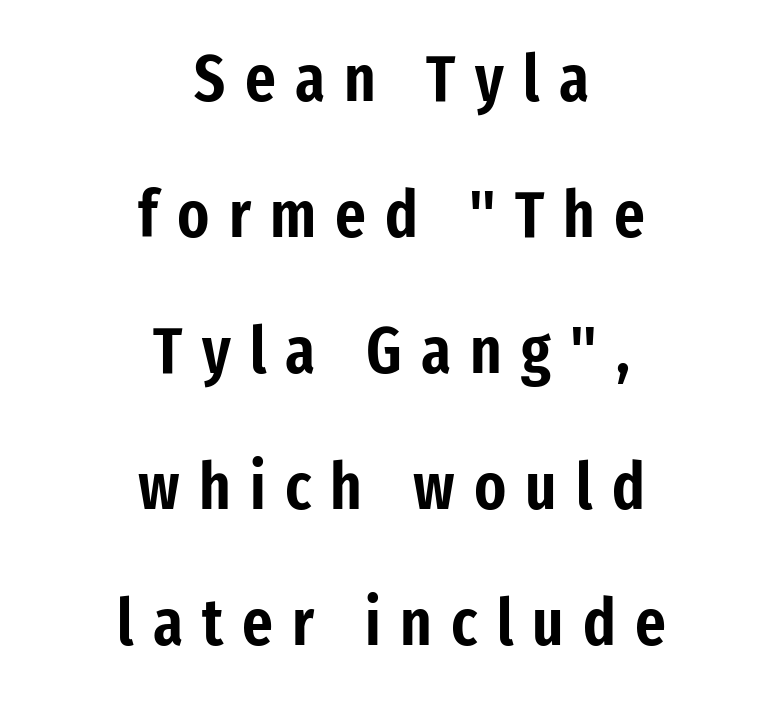
The image shows 66 px condensed sans-serif type, upright; set centered, loose line spacing (2.06x), unusually wide letter spacing (+0.29 em), not underlined; low stroke contrast and a medium x-height.
